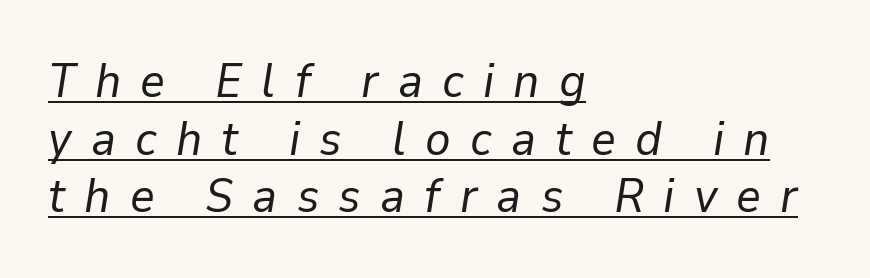
Caption: multi-line text, flush left, ragged right. An italicized treatment has been applied to the whole sample. The face used here appears with an underline applied. A typesetter would call this proportional, since set widths differ per character.
